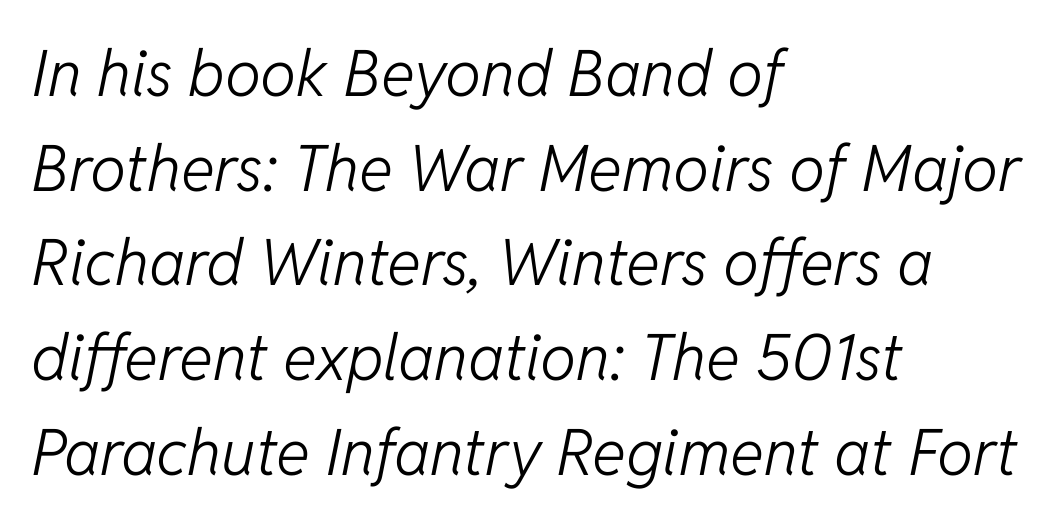
The image shows 64 px light type, italic (leaning right); set left-aligned, normal line spacing (1.48x), normal letter spacing, not underlined; low stroke contrast and a medium x-height.
